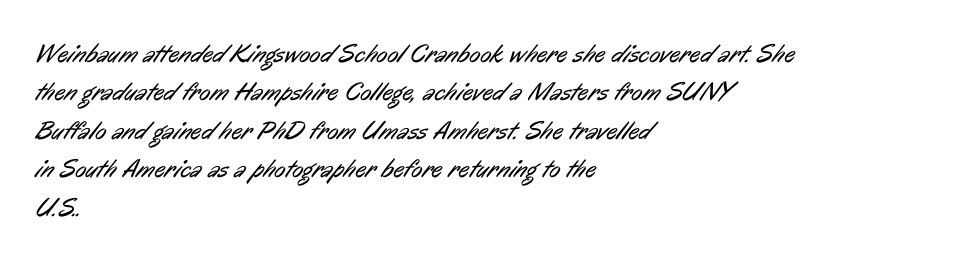
{"bold": "no", "underline": "no", "align": "left", "line_spacing": "normal", "line_spacing_ratio": 1.48, "letter_spacing": "normal", "letter_spacing_em": 0.0, "glyph_px": 26}
